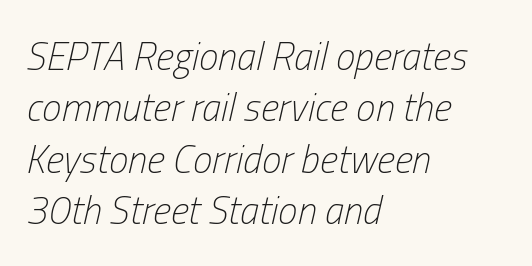
The lines in this sample share a left origin and differ only in where they stop. Slanted lettering throughout. There is no visible air inserted between adjacent glyphs. The characters are drawn with everyday or finer stroke widths.
